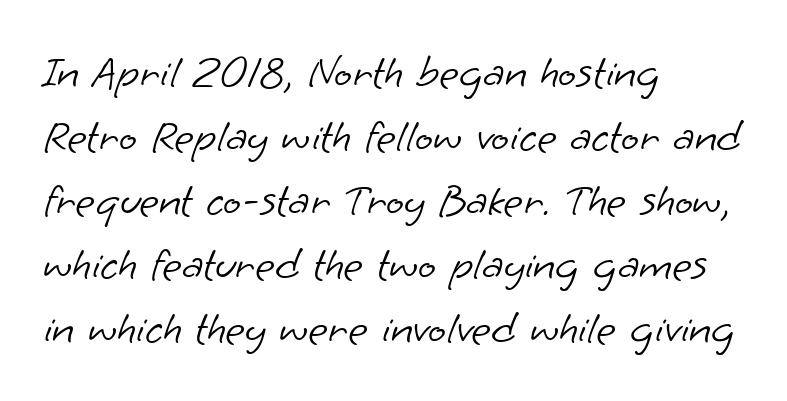
{"serif": "no", "bold": "no", "weight": "light", "width": "normal", "stroke_contrast": "low", "x_height": "small", "monospaced": "no", "underline": "no", "align": "left", "line_spacing": "normal", "line_spacing_ratio": 1.36, "letter_spacing": "normal", "letter_spacing_em": 0.0, "glyph_px": 47}
